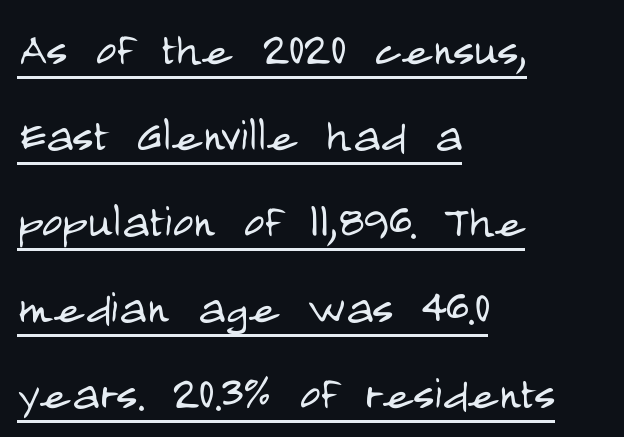
Q: Is the text bold? A: No.
Q: Is the text italic (slanted)? A: No, it is upright.
Q: Is the typeface a serif or a sans-serif typeface? A: Sans-serif.
Q: Is the text underlined? A: Yes.
Q: How is the paragraph aligned? A: Left-aligned.
Q: Is the spacing between letters normal or unusually wide? A: Normal.
Q: Is the spacing between lines tight, normal or loose? A: Normal.
Q: Width (condensed, normal, or wide)? A: Condensed.
Q: Stroke contrast? A: Low.
Q: x-height? A: Large.
Q: Monospaced? A: No.
